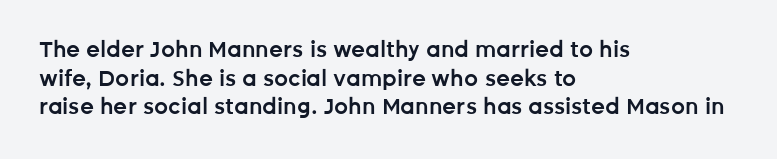
The image shows 22 px text type, upright; set left-aligned, normal line spacing (1.3x), normal letter spacing, not underlined.
